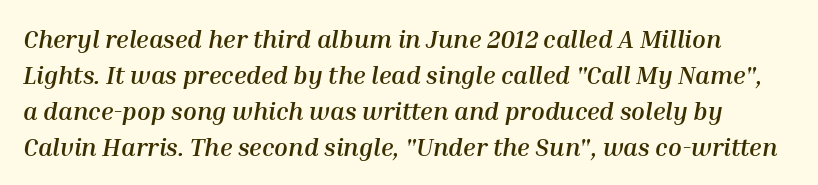
The image shows 25 px bold type, italic (leaning right); set normal line spacing (1.44x), normal letter spacing, not underlined.
